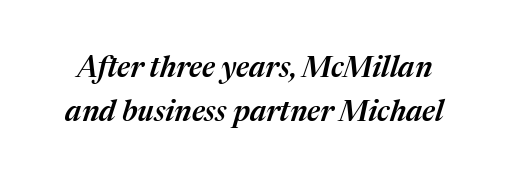
The image shows 29 px semibold type, italic (leaning right); set normal line spacing (1.51x), normal letter spacing, not underlined; medium stroke contrast and a medium x-height.
